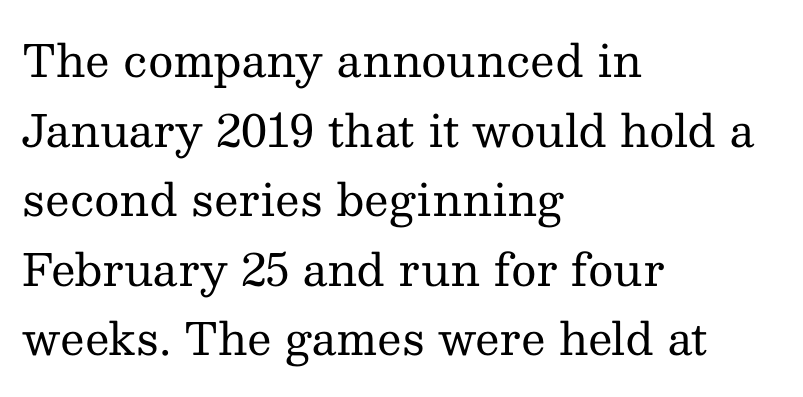
Q: Is the text bold? A: No.
Q: Is the text italic (slanted)? A: No, it is upright.
Q: Is the typeface a serif or a sans-serif typeface? A: Serif.
Q: Is the text underlined? A: No.
Q: How is the paragraph aligned? A: Left-aligned.
Q: Is the spacing between letters normal or unusually wide? A: Normal.
Q: Is the spacing between lines tight, normal or loose? A: Normal.
Q: Width (condensed, normal, or wide)? A: Normal.
Q: Stroke contrast? A: Medium.
Q: x-height? A: Medium.
Q: Monospaced? A: No.
